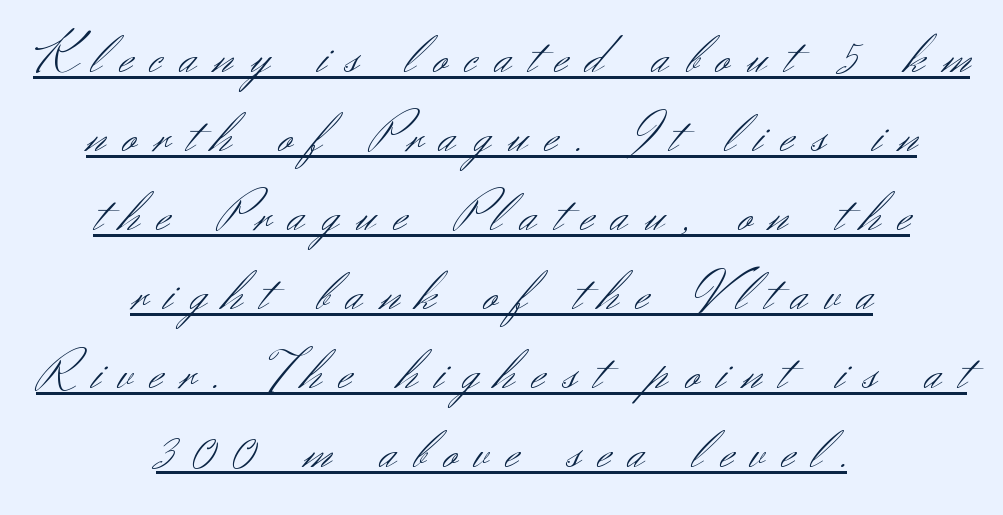
Q: Is the text bold? A: No.
Q: Is the text italic (slanted)? A: Yes.
Q: Is the typeface a serif or a sans-serif typeface? A: Sans-serif.
Q: Is the text underlined? A: Yes.
Q: How is the paragraph aligned? A: Centered.
Q: Is the spacing between letters normal or unusually wide? A: Unusually wide.
Q: Is the spacing between lines tight, normal or loose? A: Normal.
Q: Width (condensed, normal, or wide)? A: Normal.
Q: Stroke contrast? A: Medium.
Q: x-height? A: Small.
Q: Monospaced? A: No.
